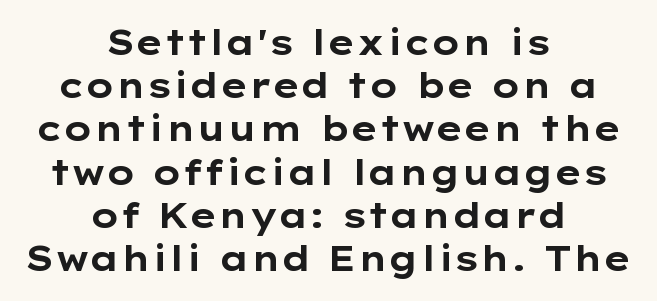
Q: Is the text bold? A: Yes.
Q: Is the text italic (slanted)? A: No, it is upright.
Q: Is the typeface a serif or a sans-serif typeface? A: Sans-serif.
Q: Is the text underlined? A: No.
Q: How is the paragraph aligned? A: Centered.
Q: Is the spacing between letters normal or unusually wide? A: Normal.
Q: Is the spacing between lines tight, normal or loose? A: Normal.
Q: Width (condensed, normal, or wide)? A: Wide.
Q: Stroke contrast? A: Low.
Q: x-height? A: Medium.
Q: Monospaced? A: No.
